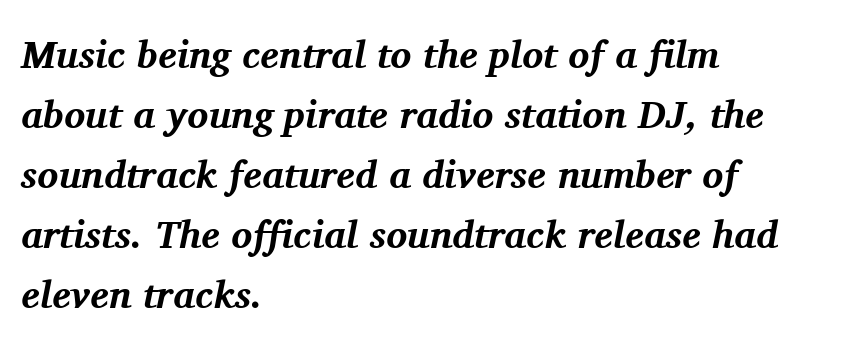
The line-height multiplier appears to be the usual default. Emphasis-style slanted type is in use. The sample has been set heavy, in full bold. You could not count columns in this text — the font is proportionally spaced. This rendering leaves character spacing at its baseline value. One-word summary of the alignment: left.
